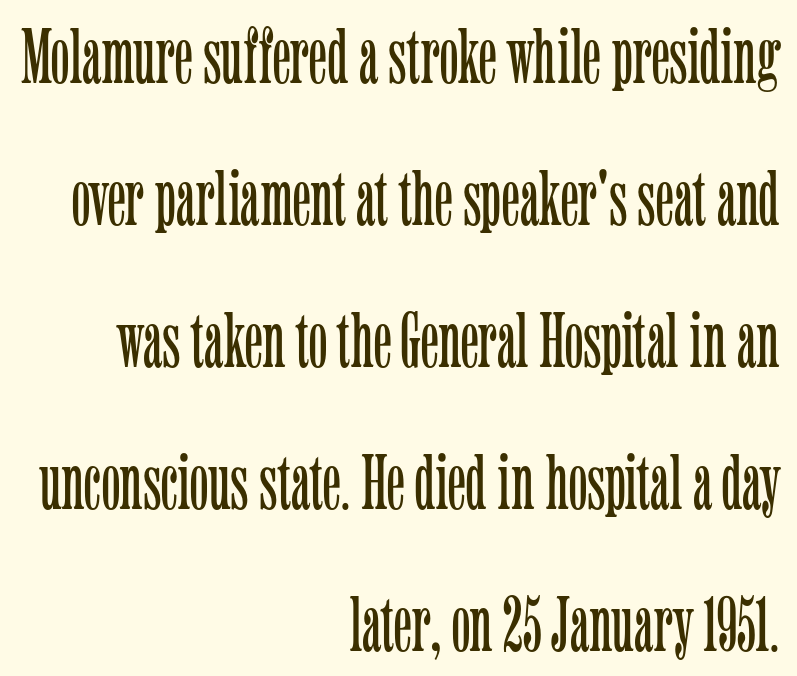
The image shows 78 px light, condensed serif type, upright; set right-aligned, line spacing 1.82x, normal letter spacing, not underlined; low stroke contrast and a medium x-height.
